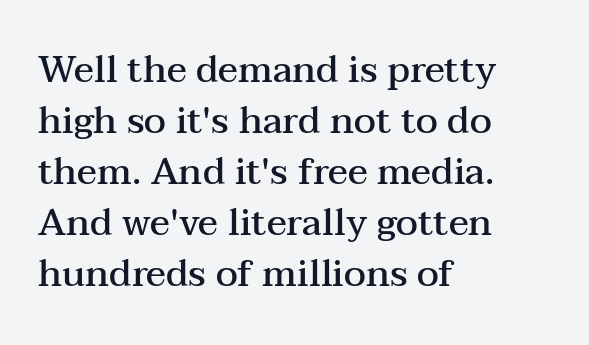
The image shows 37 px semibold, wide serif type, upright; set left-aligned, normal line spacing (1.38x), normal letter spacing, not underlined; medium stroke contrast and a medium x-height.
